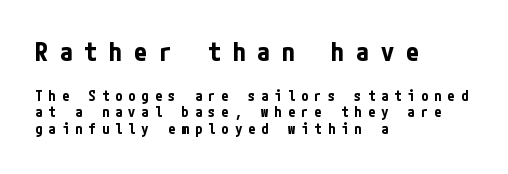
Loose tracking; the words dissolve into strings of separated letters. Size hierarchy here favors the leading block over the trailing one. Set as a true bold cut, around the 700 mark. Caption: multi-line text, flush left, ragged right.
